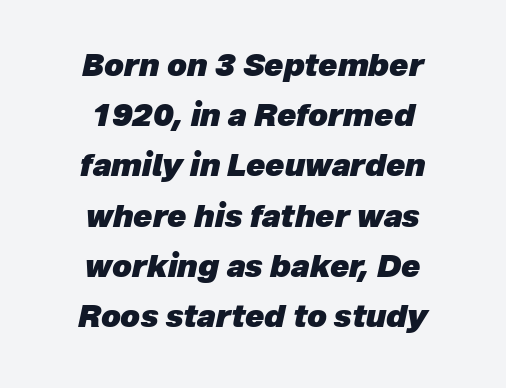
The image shows 31 px heavy type, italic (leaning right); set centered, normal line spacing (1.62x), normal letter spacing, not underlined; low stroke contrast and a medium x-height.
